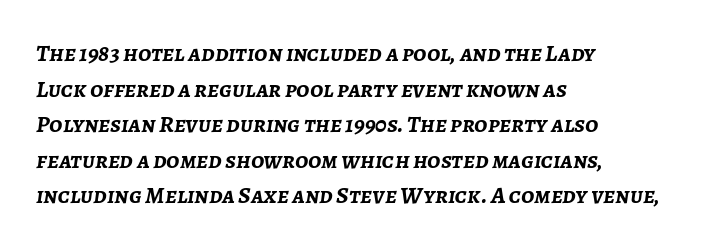
{"italic": "yes", "lean": "right", "slant_degrees": 7, "bold": "yes", "underline": "no", "align": "left", "line_spacing": "normal", "line_spacing_ratio": 1.48, "letter_spacing": "normal", "letter_spacing_em": 0.0, "glyph_px": 24}
